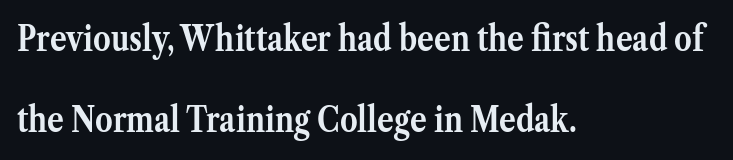
Q: Is the text bold? A: Yes.
Q: Is the text italic (slanted)? A: No, it is upright.
Q: Is the typeface a serif or a sans-serif typeface? A: Serif.
Q: Is the text underlined? A: No.
Q: How is the paragraph aligned? A: Left-aligned.
Q: Is the spacing between letters normal or unusually wide? A: Normal.
Q: Is the spacing between lines tight, normal or loose? A: Loose.
Q: Width (condensed, normal, or wide)? A: Normal.
Q: Stroke contrast? A: Medium.
Q: x-height? A: Medium.
Q: Monospaced? A: No.
